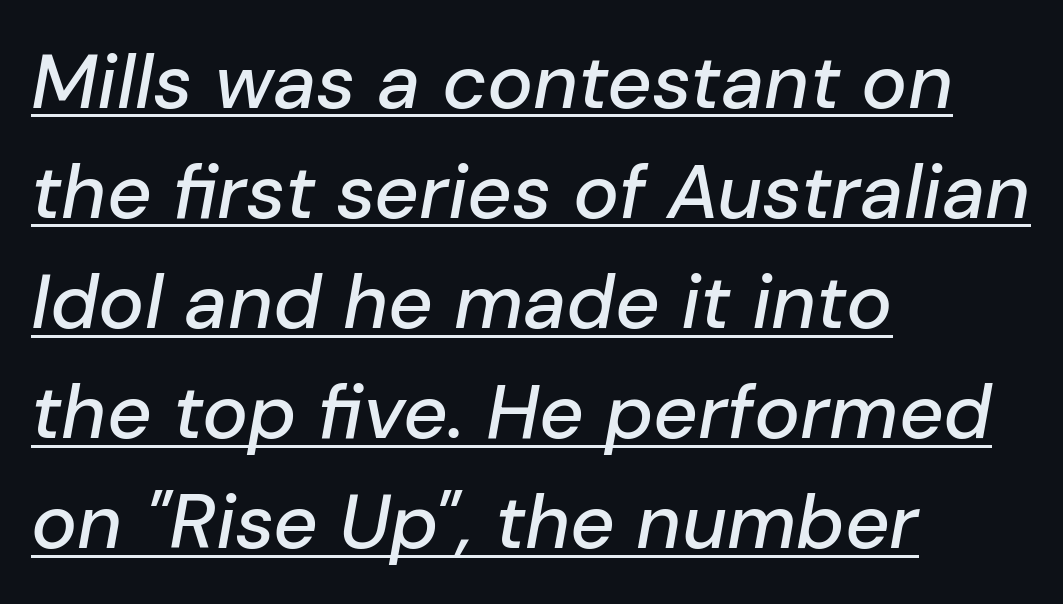
{"italic": "yes", "lean": "right", "slant_degrees": 10, "width": "normal", "stroke_contrast": "low", "x_height": "medium", "monospaced": "no", "underline": "yes", "align": "left", "line_spacing": "normal", "line_spacing_ratio": 1.43, "letter_spacing": "normal", "letter_spacing_em": 0.0, "glyph_px": 77}
